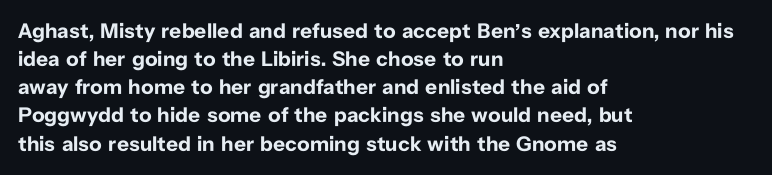
Q: Is the text bold? A: Yes.
Q: Is the text italic (slanted)? A: No, it is upright.
Q: Is the text underlined? A: No.
Q: How is the paragraph aligned? A: Left-aligned.
Q: Is the spacing between letters normal or unusually wide? A: Normal.
Q: Is the spacing between lines tight, normal or loose? A: Normal.
